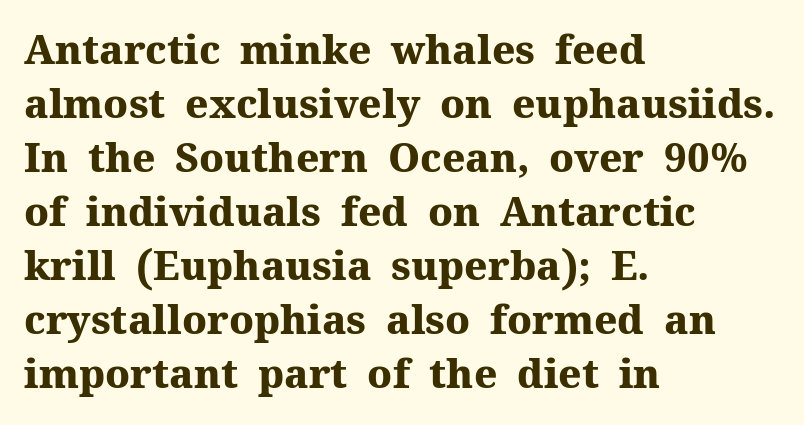
The image shows 40 px heavy serif type, upright; set left-aligned, normal line spacing (1.35x), normal letter spacing, not underlined; medium stroke contrast and a medium x-height.
